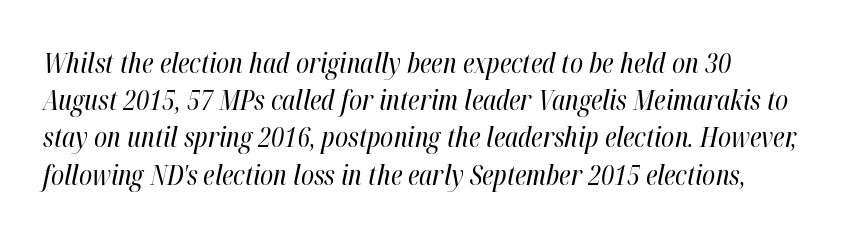
Would a proofreader flag this as italicized? Yes. How are the letters spaced? Ordinarily, with no added tracking. Normally led — the rows are evenly, conventionally spaced. Check the space under the baseline: it is left empty. Notice how the passage keeps a crisp vertical edge on the left only.
